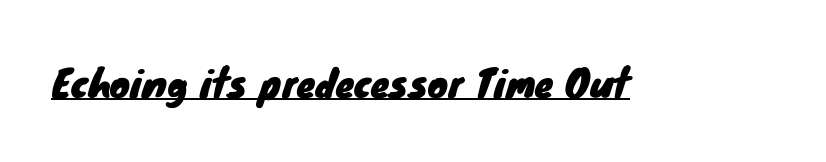
Q: Is the typeface a serif or a sans-serif typeface? A: Sans-serif.
Q: Is the text underlined? A: Yes.
Q: Is the spacing between letters normal or unusually wide? A: Normal.
Q: Width (condensed, normal, or wide)? A: Normal.
Q: Stroke contrast? A: Low.
Q: x-height? A: Small.
Q: Monospaced? A: No.
